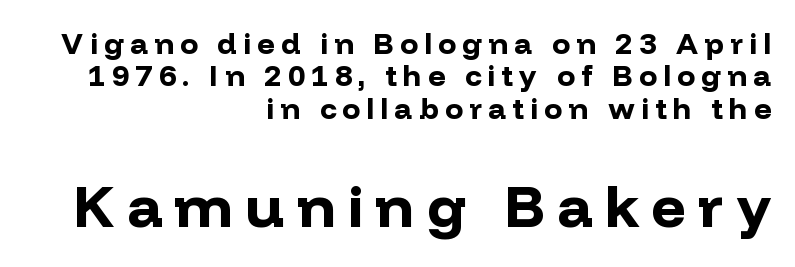
{"serif": "no", "italic": "no", "bold": "yes", "weight": "bold", "width": "normal", "stroke_contrast": "low", "x_height": "medium", "monospaced": "no", "underline": "no", "align": "right", "line_spacing": "tight", "line_spacing_ratio": 1.08, "letter_spacing": "wide", "letter_spacing_em": 0.21, "larger_block": "second", "size_ratio": 1.97, "glyph_px": 59}
